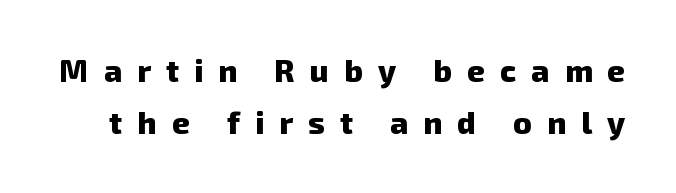
The image shows 31 px heavy sans-serif type; set normal line spacing (1.68x), unusually wide letter spacing (+0.49 em), not underlined; low stroke contrast and a medium x-height.
